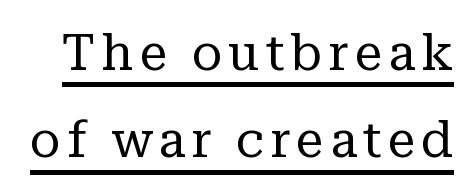
The image shows 50 px regular-weight serif type, upright; set line spacing 1.75x, underlined; low stroke contrast and a medium x-height.
